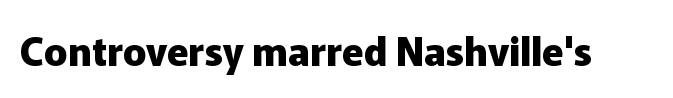
Q: Is the text bold? A: Yes.
Q: Is the text italic (slanted)? A: No, it is upright.
Q: Is the typeface a serif or a sans-serif typeface? A: Sans-serif.
Q: Is the text underlined? A: No.
Q: Is the spacing between letters normal or unusually wide? A: Normal.
Q: Width (condensed, normal, or wide)? A: Normal.
Q: Stroke contrast? A: Low.
Q: x-height? A: Medium.
Q: Monospaced? A: No.
